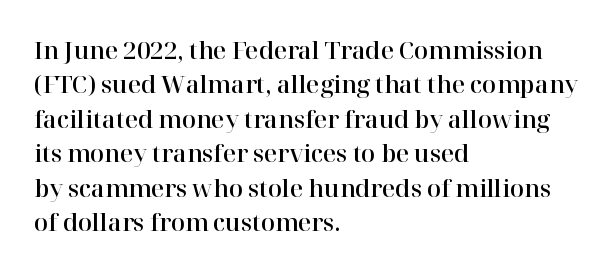
The specimen omits any rule beneath the text block's lines. The line-height multiplier appears to be the usual default. Posture: upright roman. The letters sit at their default tracking, neither squeezed nor spread.
